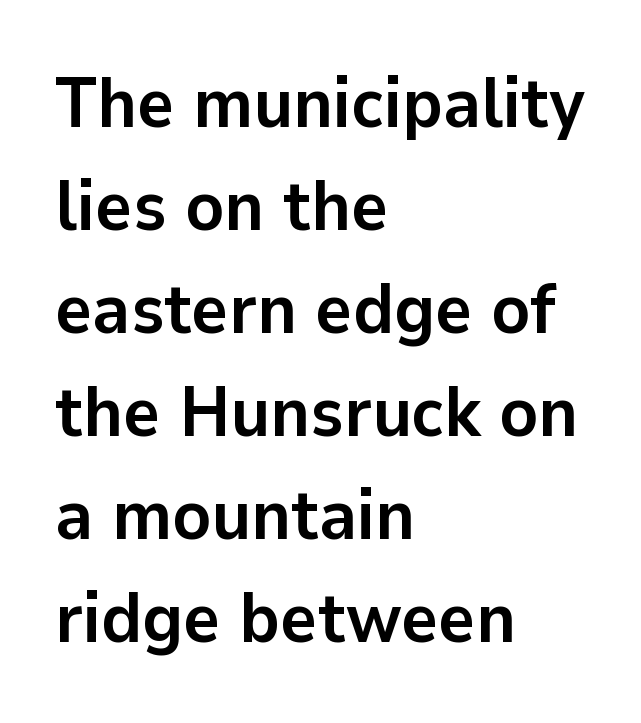
The image shows 71 px semibold sans-serif type, upright; set left-aligned, normal line spacing (1.45x), normal letter spacing, not underlined; low stroke contrast and a medium x-height.
